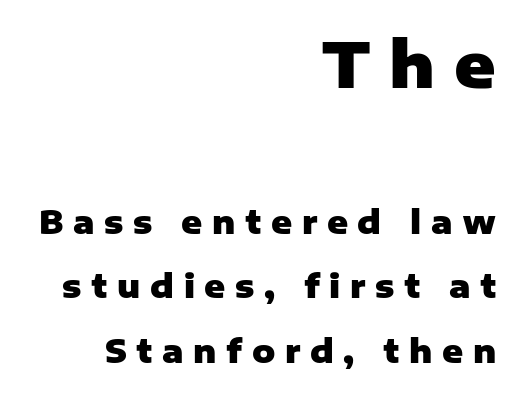
The image shows 63 px heavy sans-serif type, upright; set right-aligned, loose line spacing (2.02x), unusually wide letter spacing (+0.3 em), not underlined; the first (top) block is 1.97x larger; low stroke contrast and a medium x-height.
